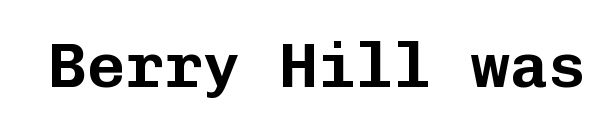
No extra tracking has been applied to these lines. The glyphs are unaccompanied by any horizontal stroke below them. Do the characters align in a grid? Yes, the font is monospaced. The typography opts for an upright posture over an oblique one. Stroke terminals: plain, sans-serif.
